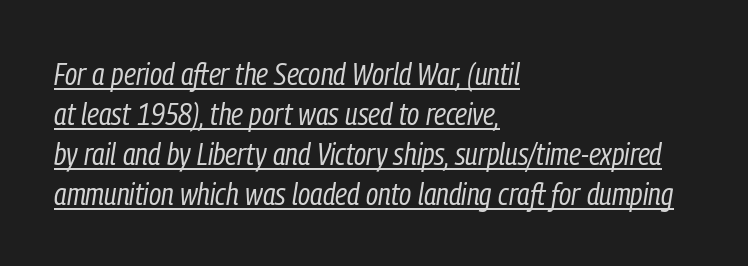
Proportional: the letters do not fall into vertical columns. A quiet, ordinary-to-light weight characterises the typeface. Where is the straight margin? On the left. Slant detected: the letters are inclined. The line texture is even and compact thanks to regular tracking.
